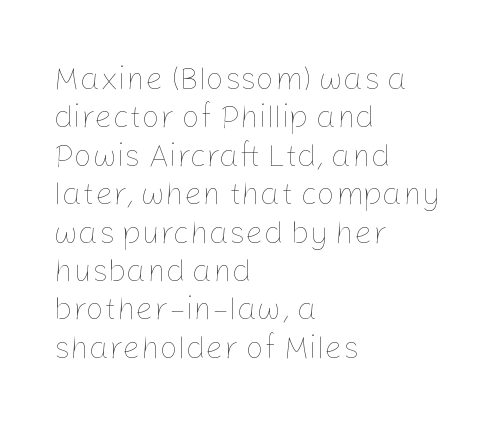
The image shows 32 px thin type, upright; set left-aligned, line spacing 1.2x, normal letter spacing, not underlined; low stroke contrast and a medium x-height.
